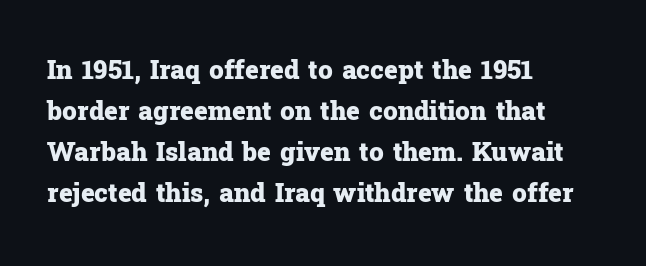
{"italic": "no", "bold": "yes", "underline": "no", "align": "left", "line_spacing": "normal", "line_spacing_ratio": 1.58, "letter_spacing": "normal", "letter_spacing_em": 0.0, "glyph_px": 26}
